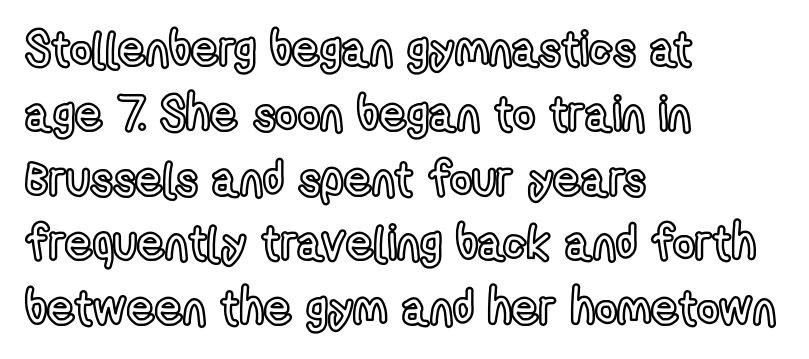
Quick note: underline off. The block of text has a typical density, with ordinary space between rows. This rendering leaves character spacing at its baseline value. Style check: upright. Each letter keeps its own natural width here, so spacing adapts to shape.
